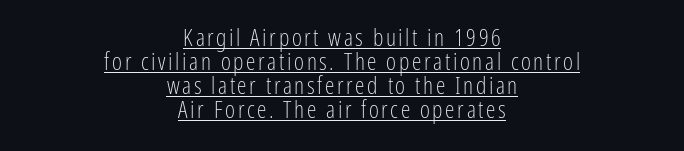
{"italic": "no", "bold": "no", "underline": "yes", "align": "center", "line_spacing": "tight", "line_spacing_ratio": 1.0, "glyph_px": 24}
